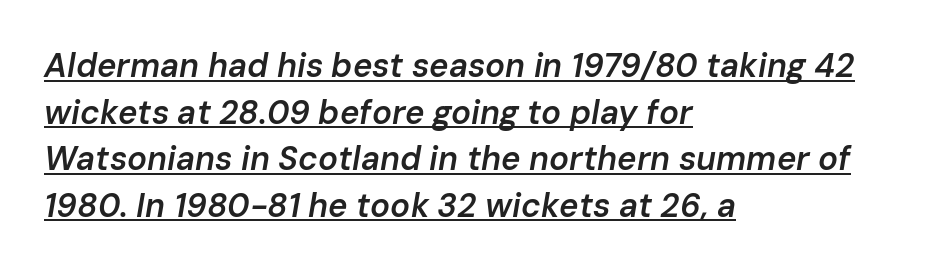
The image shows 33 px semibold type, italic (leaning right); set left-aligned, normal line spacing (1.41x), normal letter spacing, underlined; low stroke contrast and a medium x-height.
